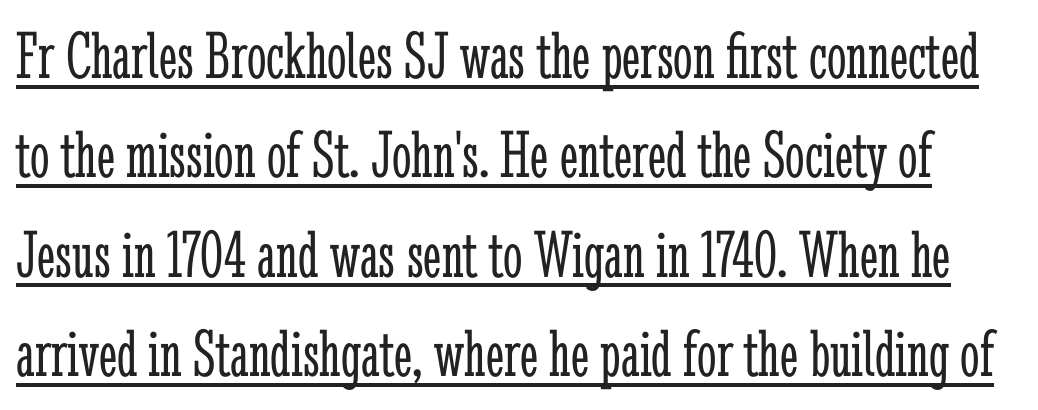
The image shows 69 px light, condensed serif type, upright; set normal line spacing (1.44x), normal letter spacing, underlined; low stroke contrast and a medium x-height.
